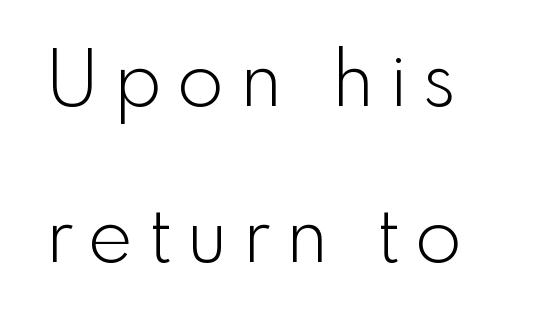
The image shows 76 px light sans-serif type, upright; set left-aligned, loose line spacing (2.05x), unusually wide letter spacing (+0.21 em), not underlined; a small x-height.
